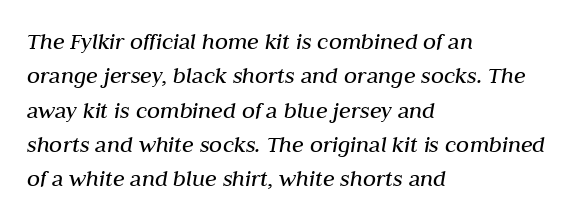
{"italic": "yes", "lean": "right", "slant_degrees": 10, "bold": "no", "underline": "no", "align": "left", "line_spacing": "normal", "line_spacing_ratio": 1.43, "letter_spacing": "normal", "letter_spacing_em": 0.0, "glyph_px": 24}
